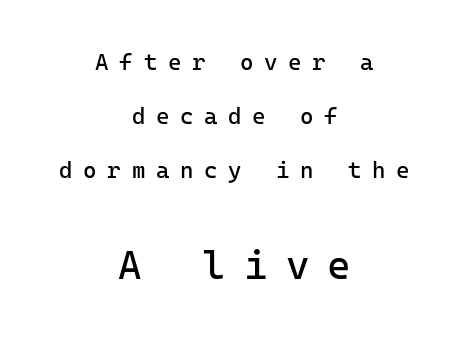
{"serif": "no", "italic": "no", "bold": "no", "weight": "regular", "width": "normal", "stroke_contrast": "low", "x_height": "medium", "monospaced": "yes", "underline": "no", "align": "center", "line_spacing": "loose", "line_spacing_ratio": 2.34, "letter_spacing": "wide", "letter_spacing_em": 0.46, "larger_block": "second", "size_ratio": 1.74, "glyph_px": 40}
